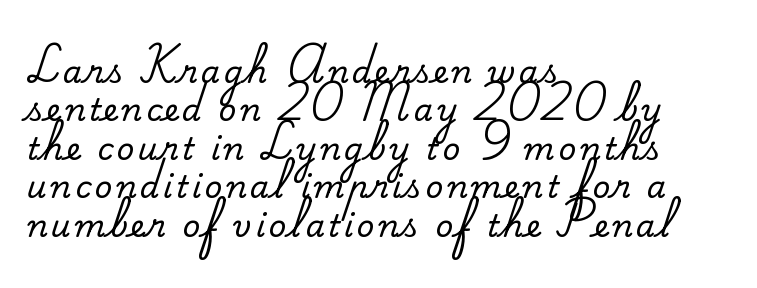
Q: Is the text italic (slanted)? A: Yes.
Q: Is the typeface a serif or a sans-serif typeface? A: Serif.
Q: Is the text underlined? A: No.
Q: How is the paragraph aligned? A: Left-aligned.
Q: Width (condensed, normal, or wide)? A: Normal.
Q: Stroke contrast? A: Medium.
Q: x-height? A: Small.
Q: Monospaced? A: No.
